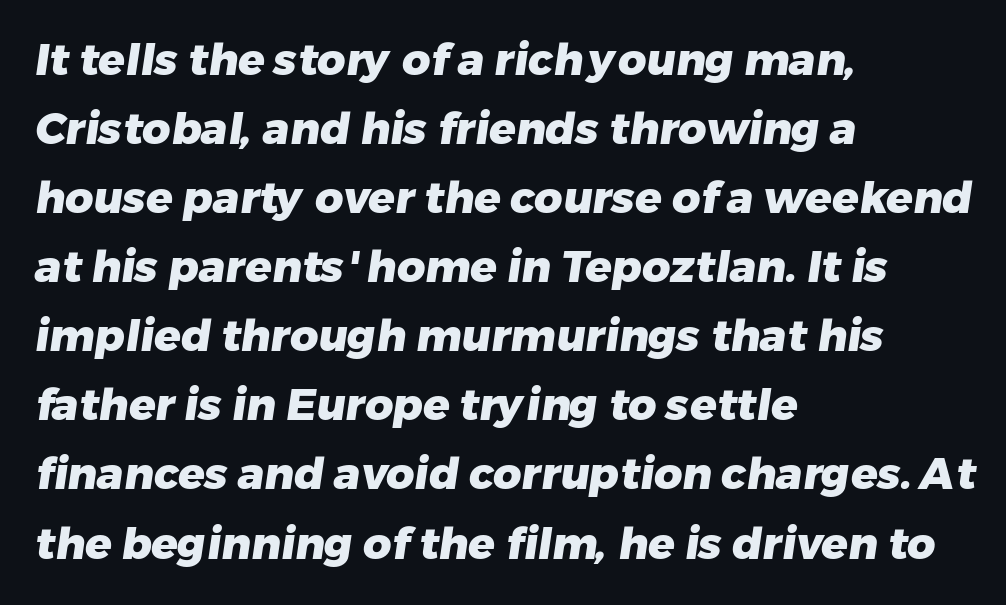
This is sans-serif lettering, the kind often seen on screens and signage. A full-strength bold gives these letters their thick strokes. These lines are set flush left with a ragged right edge. Each letter keeps its own natural width here, so spacing adapts to shape.
